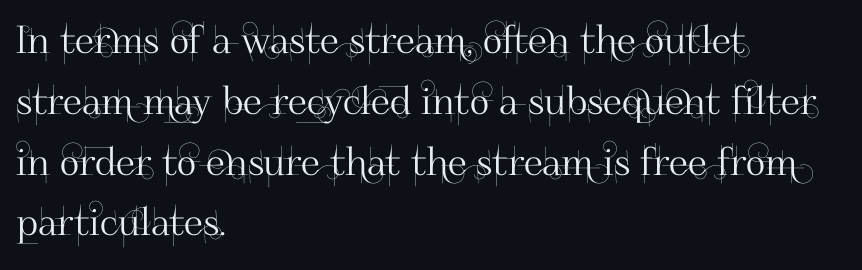
{"serif": "no", "italic": "no", "width": "normal", "stroke_contrast": "high", "x_height": "small", "monospaced": "no", "underline": "no", "align": "left", "line_spacing": "normal", "line_spacing_ratio": 1.6, "letter_spacing": "normal", "letter_spacing_em": 0.0, "glyph_px": 38}
